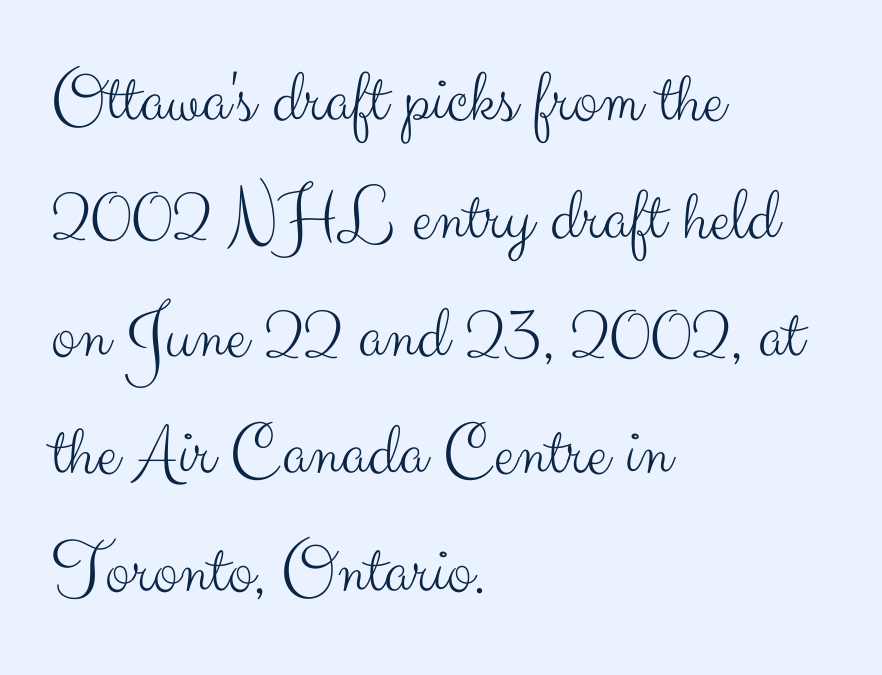
{"serif": "no", "bold": "no", "weight": "light", "width": "normal", "stroke_contrast": "medium", "x_height": "small", "monospaced": "no", "underline": "no", "align": "left", "line_spacing": "normal", "line_spacing_ratio": 1.55, "letter_spacing": "normal", "letter_spacing_em": 0.0, "glyph_px": 76}
